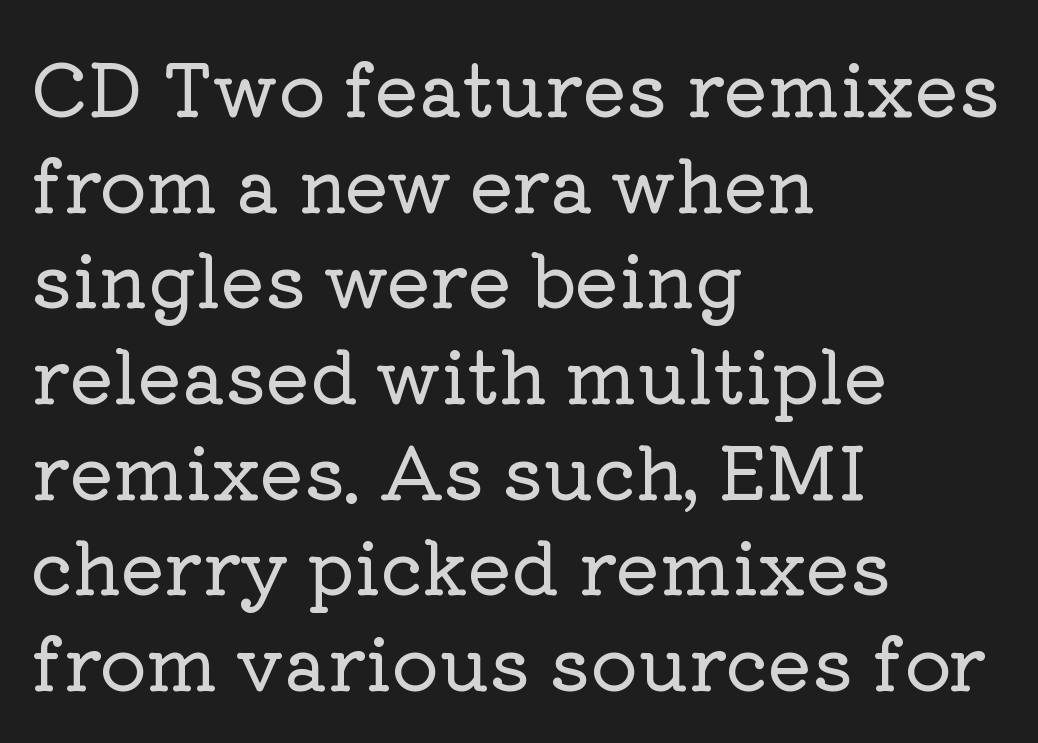
Q: Is the text italic (slanted)? A: No, it is upright.
Q: Is the typeface a serif or a sans-serif typeface? A: Serif.
Q: Is the text underlined? A: No.
Q: How is the paragraph aligned? A: Left-aligned.
Q: Is the spacing between letters normal or unusually wide? A: Normal.
Q: Is the spacing between lines tight, normal or loose? A: Normal.
Q: Width (condensed, normal, or wide)? A: Normal.
Q: Stroke contrast? A: Low.
Q: x-height? A: Medium.
Q: Monospaced? A: No.
